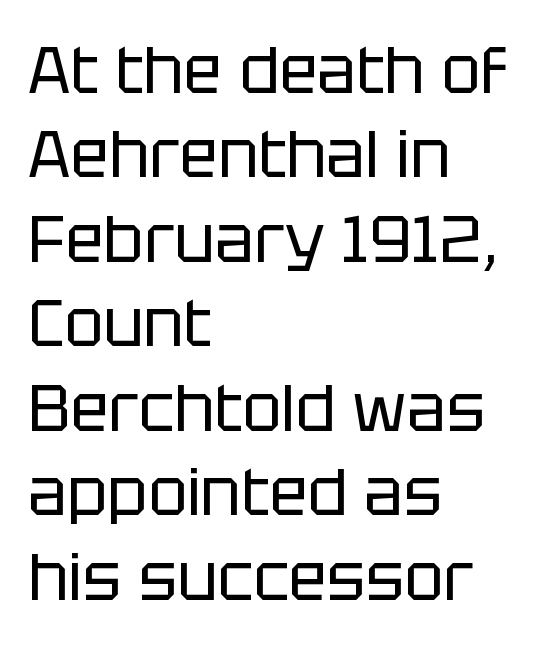
{"serif": "no", "italic": "no", "bold": "no", "weight": "regular", "width": "normal", "stroke_contrast": "low", "x_height": "large", "monospaced": "no", "underline": "no", "align": "left", "line_spacing": "normal", "line_spacing_ratio": 1.3, "letter_spacing": "normal", "letter_spacing_em": 0.0, "glyph_px": 65}
